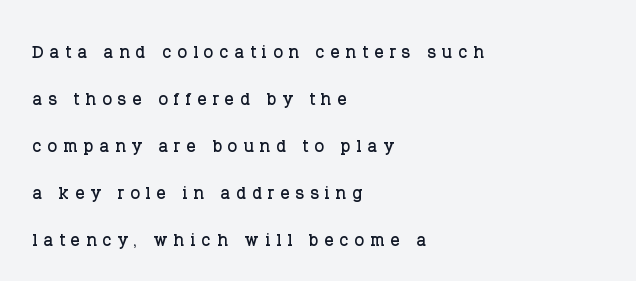
Q: Is the text italic (slanted)? A: No, it is upright.
Q: Is the text underlined? A: No.
Q: How is the paragraph aligned? A: Left-aligned.
Q: Is the spacing between letters normal or unusually wide? A: Unusually wide.
Q: Is the spacing between lines tight, normal or loose? A: Loose.
